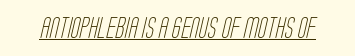
Notice how a bar underscores the lettering throughout. Weight: in the light-to-regular range. The tracking reads as untouched default to a designer's eye.
